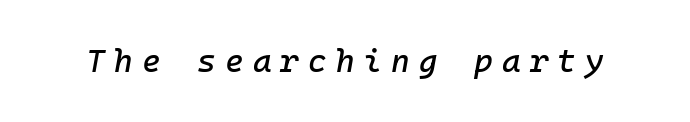
The image shows 32 px text type, italic (leaning right); set unusually wide letter spacing (+0.28 em), not underlined; low stroke contrast and a medium x-height.
